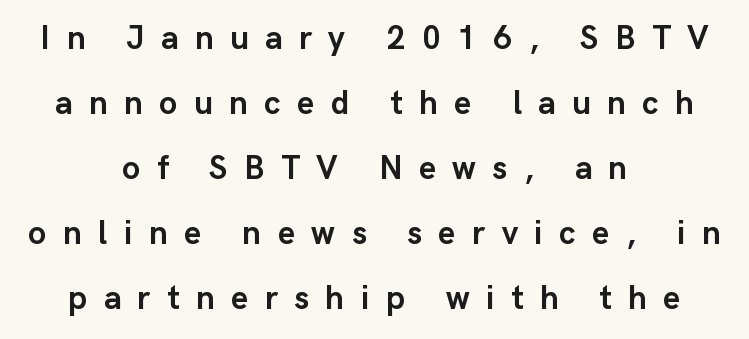
The letters carry no serifs — their stems end cleanly without finishing strokes. This is roman type, the default non-slanted kind. As a designer I'd log this as weight 700, bold. How would I describe the line gaps? Wide and relaxed.
